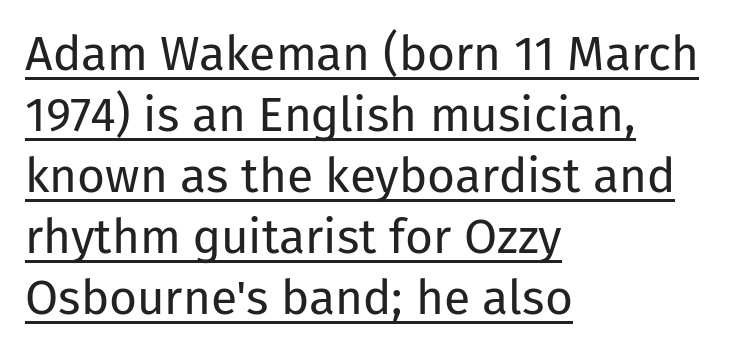
The image shows 48 px regular-weight sans-serif type, upright; set left-aligned, normal line spacing (1.27x), normal letter spacing, underlined; low stroke contrast and a medium x-height.
